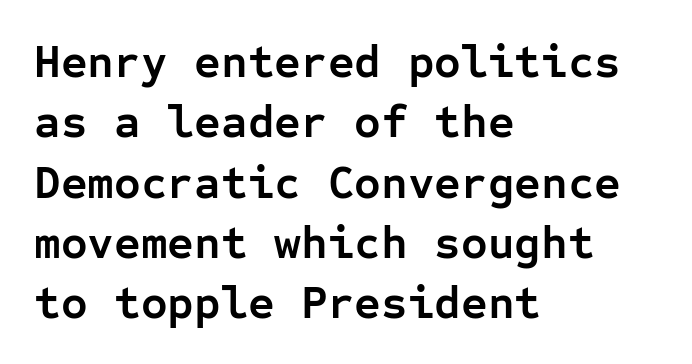
Q: Is the text bold? A: Yes.
Q: Is the text italic (slanted)? A: No, it is upright.
Q: Is the typeface a serif or a sans-serif typeface? A: Sans-serif.
Q: Is the text underlined? A: No.
Q: How is the paragraph aligned? A: Left-aligned.
Q: Is the spacing between letters normal or unusually wide? A: Normal.
Q: Is the spacing between lines tight, normal or loose? A: Normal.
Q: Width (condensed, normal, or wide)? A: Normal.
Q: Stroke contrast? A: Low.
Q: x-height? A: Medium.
Q: Monospaced? A: Yes.
